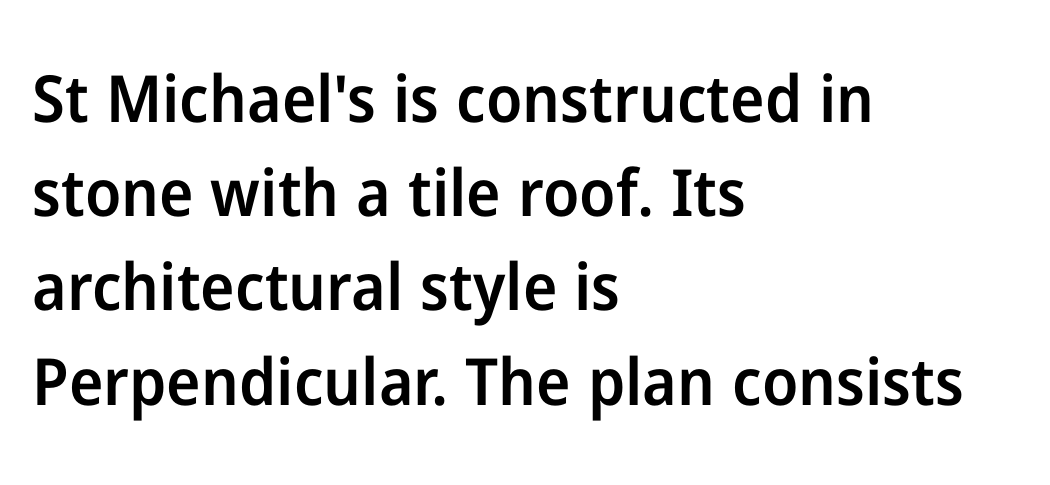
{"serif": "no", "italic": "no", "bold": "semi", "weight": "semibold", "width": "normal", "stroke_contrast": "low", "x_height": "medium", "monospaced": "no", "underline": "no", "align": "left", "line_spacing": "normal", "line_spacing_ratio": 1.45, "letter_spacing": "normal", "letter_spacing_em": 0.0, "glyph_px": 65}
